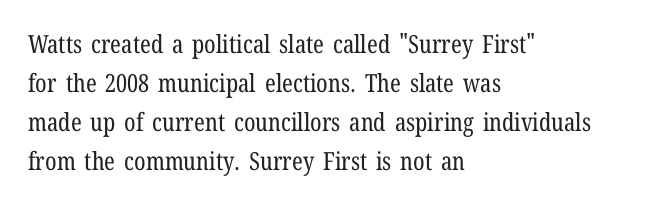
The image shows 25 px text type, upright; set left-aligned, normal line spacing (1.56x), normal letter spacing, not underlined.
